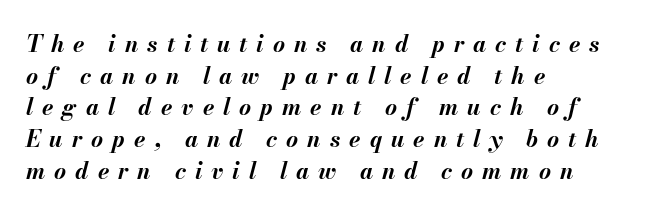
Q: Is the text bold? A: Yes.
Q: Is the text italic (slanted)? A: Yes, it leans right by about 13 degrees.
Q: Is the text underlined? A: No.
Q: How is the paragraph aligned? A: Left-aligned.
Q: Is the spacing between letters normal or unusually wide? A: Unusually wide.
Q: Is the spacing between lines tight, normal or loose? A: Normal.
